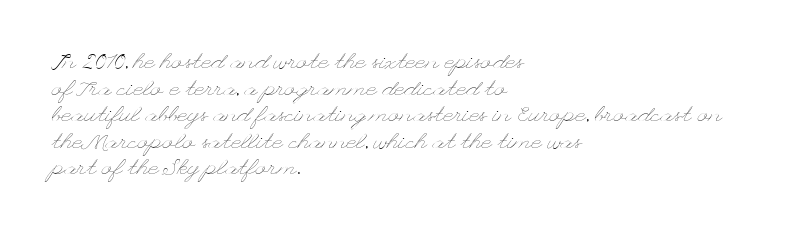
The image shows 22 px text type; set left-aligned, line spacing 1.21x, normal letter spacing, not underlined.
